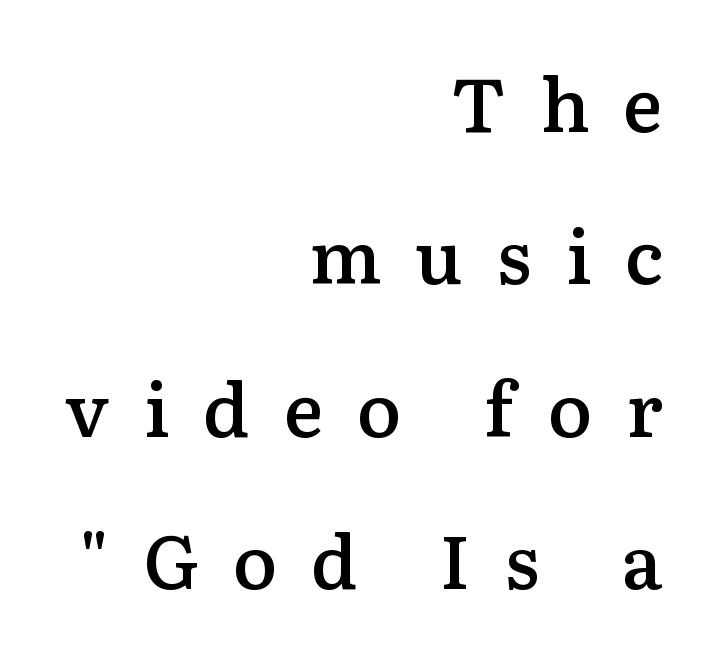
Q: Is the text bold? A: Semi-bold.
Q: Is the text italic (slanted)? A: No, it is upright.
Q: Is the typeface a serif or a sans-serif typeface? A: Serif.
Q: Is the text underlined? A: No.
Q: How is the paragraph aligned? A: Right-aligned.
Q: Is the spacing between letters normal or unusually wide? A: Unusually wide.
Q: Is the spacing between lines tight, normal or loose? A: Loose.
Q: Width (condensed, normal, or wide)? A: Normal.
Q: Stroke contrast? A: Low.
Q: x-height? A: Medium.
Q: Monospaced? A: No.
